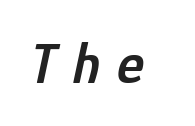
The image shows 58 px semibold, condensed type, italic (leaning right); set unusually wide letter spacing (+0.29 em), not underlined; low stroke contrast and a medium x-height.
